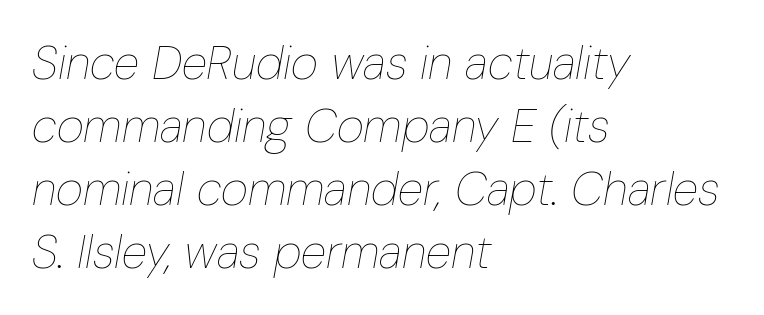
Has an underline been added? It has not. The face used here is proportionally spaced, like ordinary book or web type. Visually the block forms a straight wall on the left and a jagged coastline on the right. These lines were composed using italics. Rows of type keep a routine distance in the vertical direction. These lines keep a tight, regular rhythm from letter to letter.
